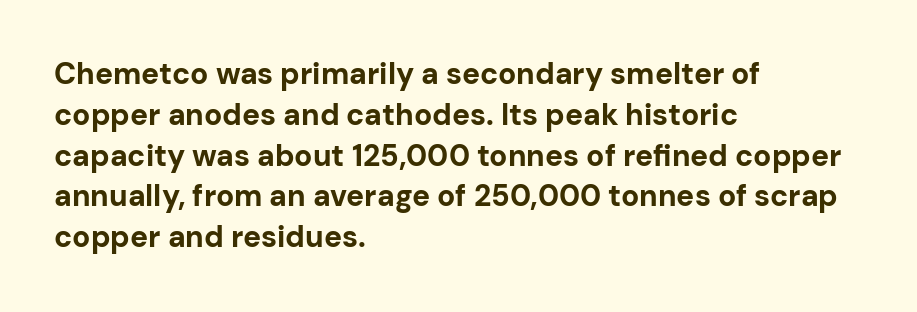
Default kerning and tracking; the words read as compact shapes. You could not count columns in this text — the font is proportionally spaced. The type sits square on the baseline with zero lean. Notice how descenders clear the ascenders below comfortably — that's standard leading.
